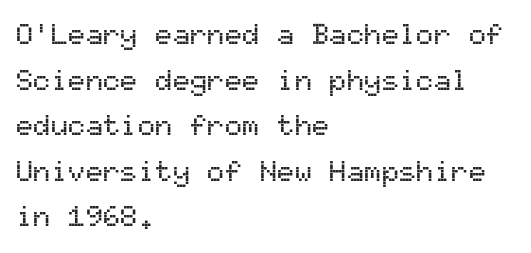
The image shows 29 px sans-serif type, upright, monospaced; set left-aligned, normal line spacing (1.57x), normal letter spacing, not underlined; medium stroke contrast and a medium x-height.
